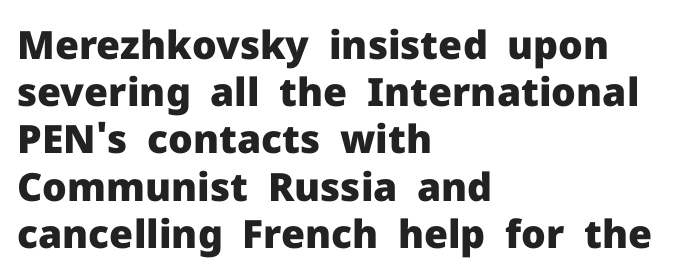
Q: Is the text bold? A: Yes.
Q: Is the text italic (slanted)? A: No, it is upright.
Q: Is the typeface a serif or a sans-serif typeface? A: Sans-serif.
Q: Is the text underlined? A: No.
Q: How is the paragraph aligned? A: Left-aligned.
Q: Is the spacing between letters normal or unusually wide? A: Normal.
Q: Width (condensed, normal, or wide)? A: Normal.
Q: Stroke contrast? A: Low.
Q: x-height? A: Medium.
Q: Monospaced? A: No.
